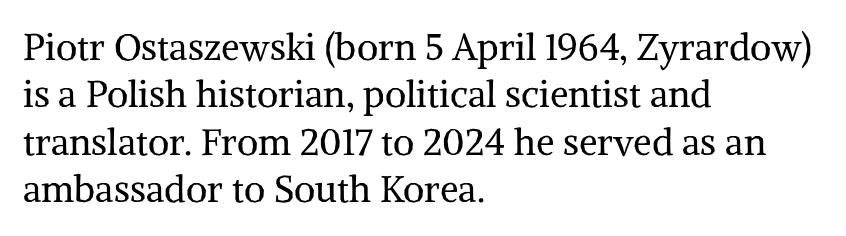
Q: Is the text bold? A: No.
Q: Is the text italic (slanted)? A: No, it is upright.
Q: Is the typeface a serif or a sans-serif typeface? A: Serif.
Q: Is the text underlined? A: No.
Q: How is the paragraph aligned? A: Left-aligned.
Q: Is the spacing between letters normal or unusually wide? A: Normal.
Q: Is the spacing between lines tight, normal or loose? A: Normal.
Q: Width (condensed, normal, or wide)? A: Normal.
Q: Stroke contrast? A: Medium.
Q: x-height? A: Medium.
Q: Monospaced? A: No.
